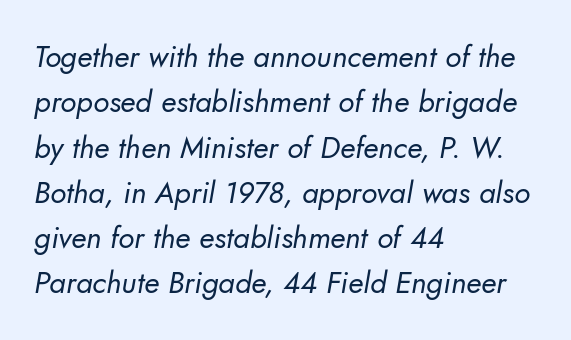
The image shows 30 px regular-weight sans-serif type; set left-aligned, normal line spacing (1.51x), normal letter spacing, not underlined; low stroke contrast and a small x-height.
